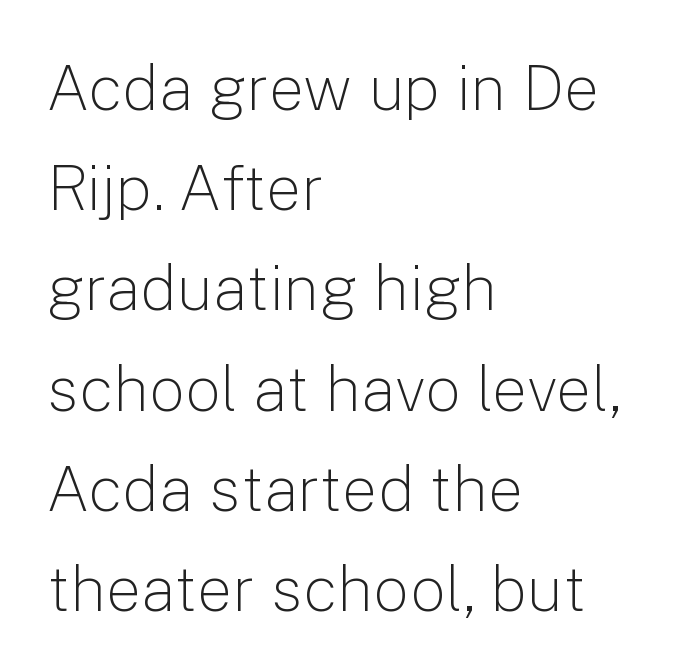
Short and long lines alike share a common starting point at left. Compared with a typical body face, this is equally light or lighter still. The text was rendered using a sans face with plain stroke endings. Vertically, the passage feels balanced, rows spaced as you'd expect. Each letter keeps its own natural width here, so spacing adapts to shape.
